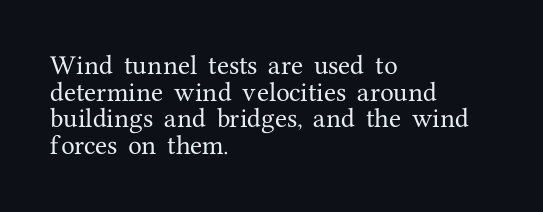
A student would call this left alignment; a typographer would say flush left, rag right. Nobody touched the tracking dial on this one. Tall strokes in this sample are plumb rather than angled. Descenders are the only things crossing below the line.
